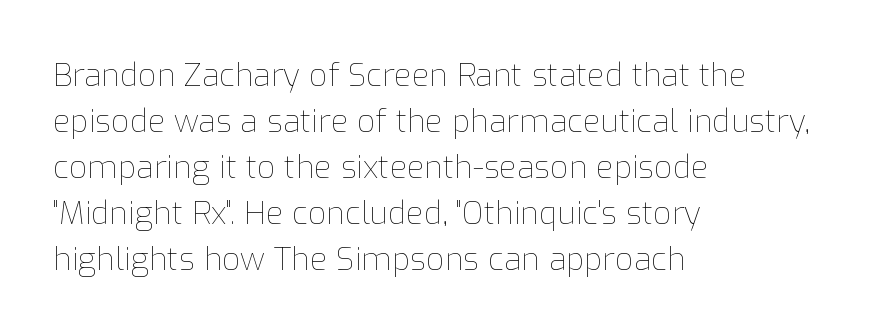
Q: Is the text bold? A: No.
Q: Is the text italic (slanted)? A: No, it is upright.
Q: Is the text underlined? A: No.
Q: How is the paragraph aligned? A: Left-aligned.
Q: Is the spacing between letters normal or unusually wide? A: Normal.
Q: Is the spacing between lines tight, normal or loose? A: Normal.
Q: Width (condensed, normal, or wide)? A: Normal.
Q: Stroke contrast? A: Low.
Q: x-height? A: Medium.
Q: Monospaced? A: No.
